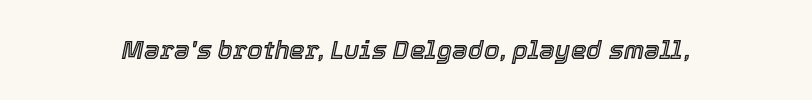
The image shows 25 px text type, italic (leaning right); set normal letter spacing, not underlined.
